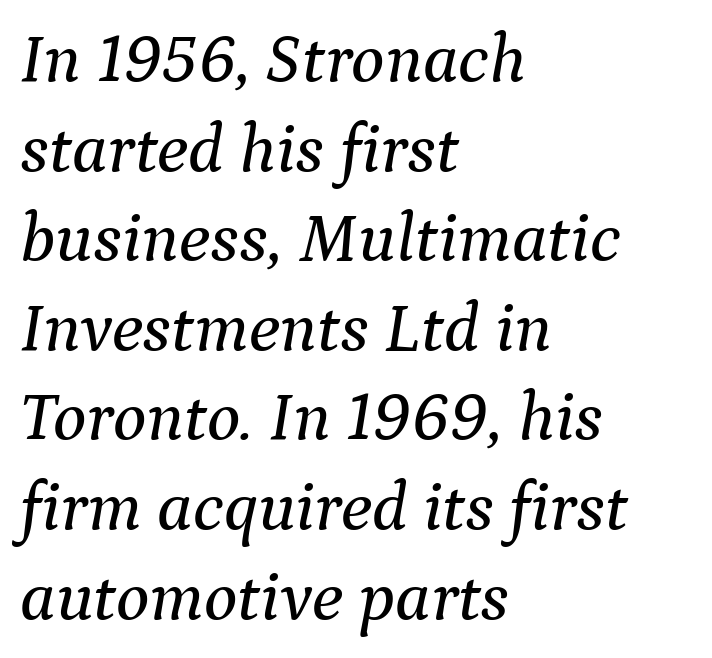
The image shows 70 px serif type, italic (leaning right); set left-aligned, normal line spacing (1.28x), normal letter spacing, not underlined; medium stroke contrast and a medium x-height.
